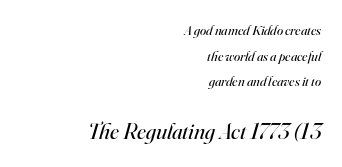
Q: Is the text bold? A: No.
Q: Is the text italic (slanted)? A: Yes, it leans right by about 16 degrees.
Q: Is the text underlined? A: No.
Q: How is the paragraph aligned? A: Right-aligned.
Q: Is the spacing between letters normal or unusually wide? A: Normal.
Q: Which block of text is set in a larger size, the first (top) or the second (bottom)? A: The second (bottom) one.
